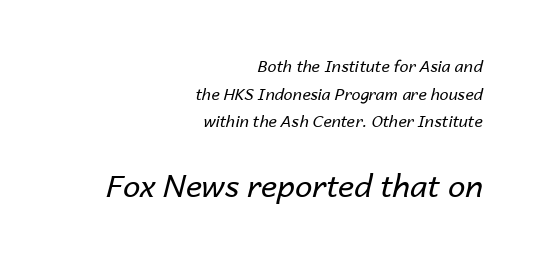
If you squint, the bottom block still reads clearly — it's the larger of the two. Plain, unruled lines of type. Italic: yes, the glyphs are oblique. There is no visible air inserted between adjacent glyphs. Each stroke keeps to a modest, everyday thickness or less. A typesetter would call this proportional, since set widths differ per character.
